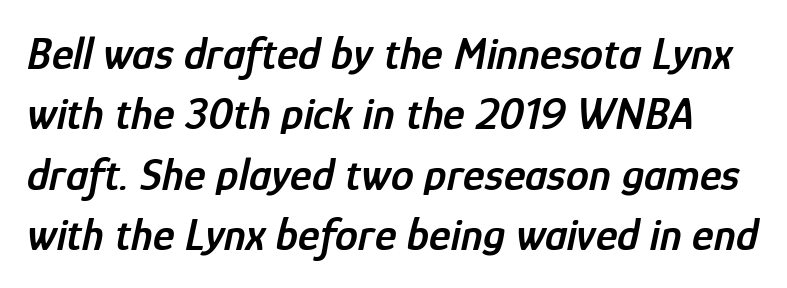
Q: Is the text bold? A: Semi-bold.
Q: Is the text italic (slanted)? A: Yes, it leans right by about 12 degrees.
Q: Is the text underlined? A: No.
Q: Is the spacing between letters normal or unusually wide? A: Normal.
Q: Is the spacing between lines tight, normal or loose? A: Normal.
Q: Width (condensed, normal, or wide)? A: Condensed.
Q: Stroke contrast? A: Low.
Q: x-height? A: Medium.
Q: Monospaced? A: No.
